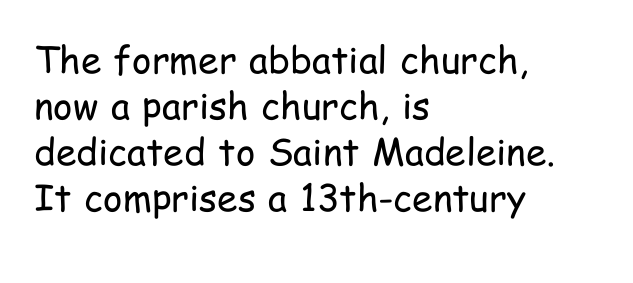
Q: Is the text bold? A: No.
Q: Is the text italic (slanted)? A: No, it is upright.
Q: Is the typeface a serif or a sans-serif typeface? A: Sans-serif.
Q: Is the text underlined? A: No.
Q: How is the paragraph aligned? A: Left-aligned.
Q: Is the spacing between letters normal or unusually wide? A: Normal.
Q: Width (condensed, normal, or wide)? A: Condensed.
Q: Stroke contrast? A: Low.
Q: x-height? A: Medium.
Q: Monospaced? A: No.
